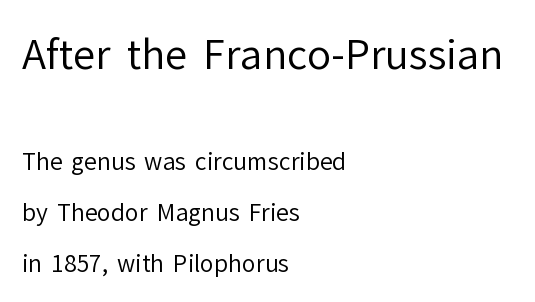
{"serif": "no", "italic": "no", "bold": "no", "weight": "regular", "width": "normal", "stroke_contrast": "low", "x_height": "medium", "monospaced": "no", "underline": "no", "align": "left", "line_spacing": "loose", "line_spacing_ratio": 2.22, "letter_spacing": "normal", "letter_spacing_em": 0.0, "larger_block": "first", "size_ratio": 1.74, "glyph_px": 40}
